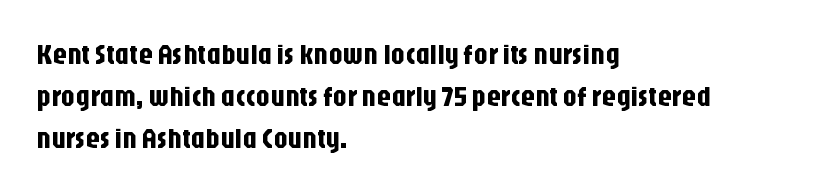
The compositor pushed each line to the left boundary. The axis of the letterforms is exactly vertical. Caption: standard tracking, unaltered. The glyphs are unaccompanied by any horizontal stroke below them. The rendering uses natural spacing where letterforms have individual widths.
